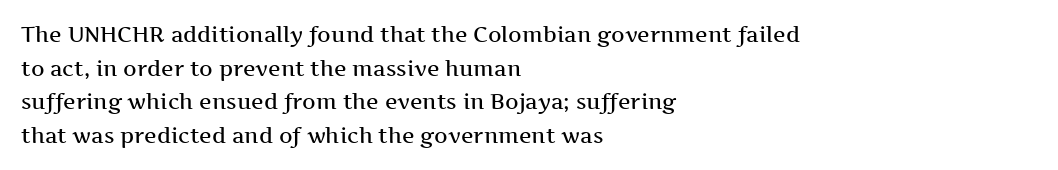
The image shows 21 px text type, upright; set left-aligned, normal line spacing (1.6x), normal letter spacing, not underlined.
